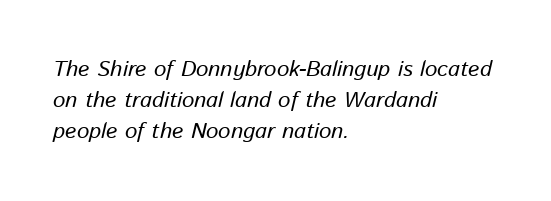
Descenders hang freely into open space. These lines keep a tight, regular rhythm from letter to letter. The letters are slanted; this is an italic face. Does the copy run flush right? No — it runs flush left. The typesetting does not lean heavy: it is not bold. Line spacing here is normal.
